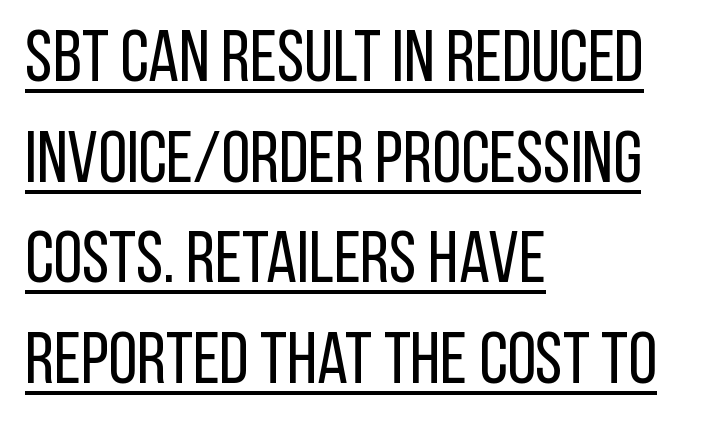
{"serif": "no", "italic": "no", "bold": "no", "weight": "regular", "width": "condensed", "stroke_contrast": "low", "x_height": "large", "monospaced": "no", "underline": "yes", "align": "left", "line_spacing": "normal", "line_spacing_ratio": 1.36, "letter_spacing": "normal", "letter_spacing_em": 0.0, "glyph_px": 74}
